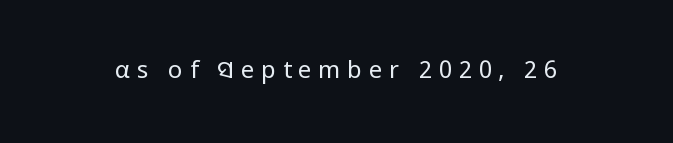
Q: Is the text bold? A: No.
Q: Is the text italic (slanted)? A: No, it is upright.
Q: Is the text underlined? A: No.
Q: Is the spacing between letters normal or unusually wide? A: Unusually wide.
